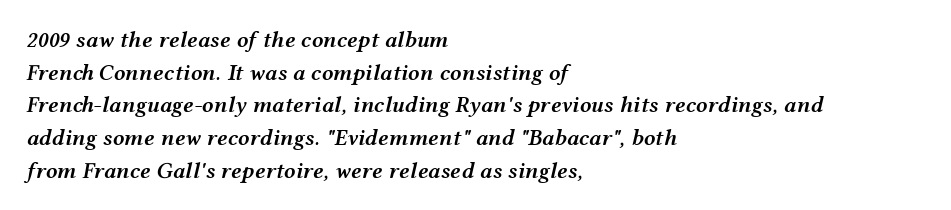
{"italic": "yes", "lean": "right", "slant_degrees": 12, "bold": "semi", "underline": "no", "align": "left", "line_spacing": "normal", "line_spacing_ratio": 1.42, "letter_spacing": "normal", "letter_spacing_em": 0.0, "glyph_px": 23}
